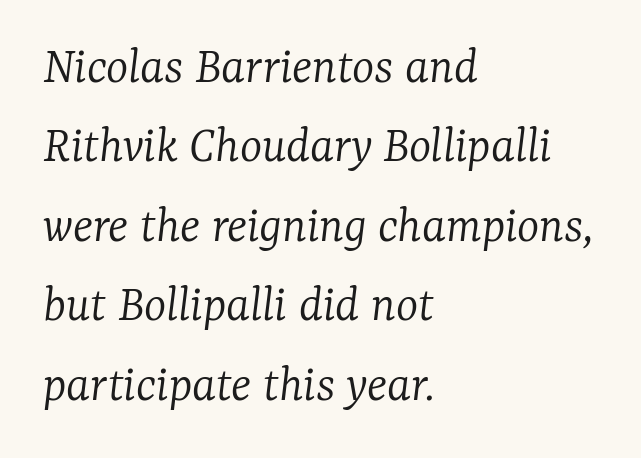
The passage shown leans; its letterforms are oblique. Stroke mass is kept to a normal reading level or below. Character widths vary here, with narrow letters taking less room than wide ones. Has an underline been added? It has not.
